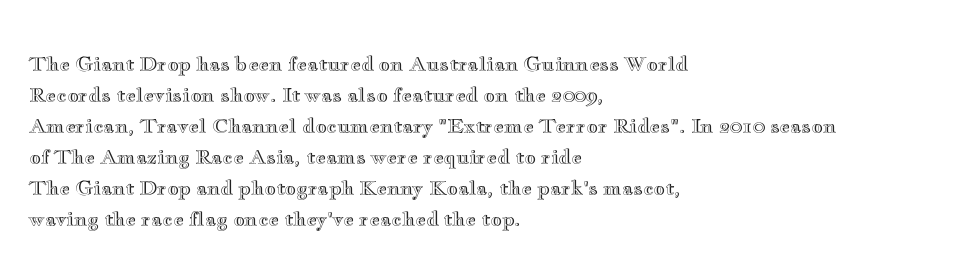
{"italic": "no", "underline": "no", "align": "left", "line_spacing": "normal", "line_spacing_ratio": 1.55, "letter_spacing": "normal", "letter_spacing_em": 0.0, "glyph_px": 20}
